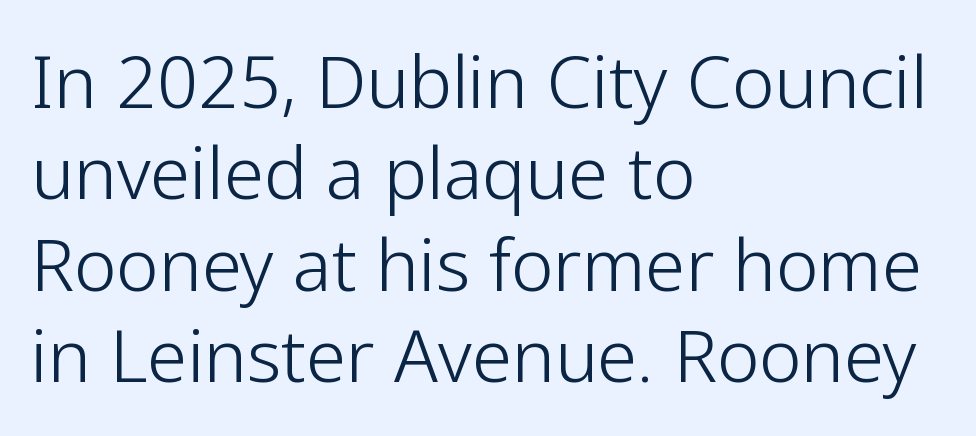
Q: Is the text bold? A: No.
Q: Is the text italic (slanted)? A: No, it is upright.
Q: Is the typeface a serif or a sans-serif typeface? A: Sans-serif.
Q: Is the text underlined? A: No.
Q: How is the paragraph aligned? A: Left-aligned.
Q: Is the spacing between letters normal or unusually wide? A: Normal.
Q: Is the spacing between lines tight, normal or loose? A: Normal.
Q: Width (condensed, normal, or wide)? A: Normal.
Q: Stroke contrast? A: Low.
Q: x-height? A: Medium.
Q: Monospaced? A: No.
